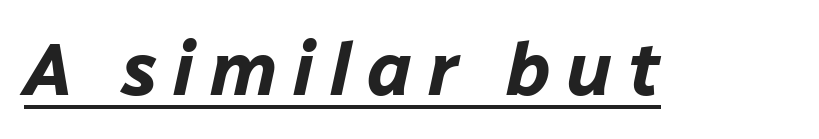
The image shows 75 px bold type, italic (leaning right); set unusually wide letter spacing (+0.21 em), underlined; low stroke contrast and a medium x-height.
